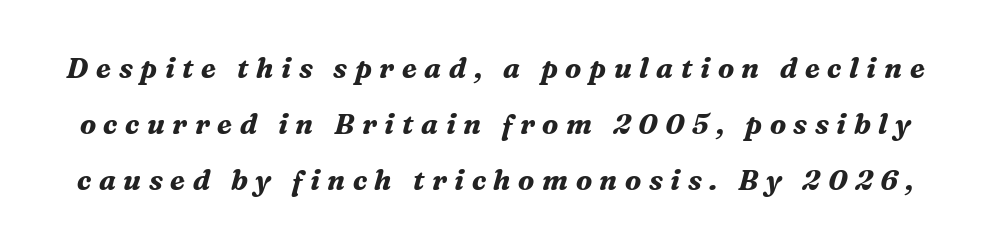
{"serif": "yes", "italic": "yes", "lean": "right", "slant_degrees": 16, "bold": "yes", "weight": "bold", "width": "normal", "stroke_contrast": "medium", "x_height": "medium", "monospaced": "no", "underline": "no", "line_spacing": "loose", "line_spacing_ratio": 2.0, "letter_spacing": "wide", "letter_spacing_em": 0.27, "glyph_px": 28}
